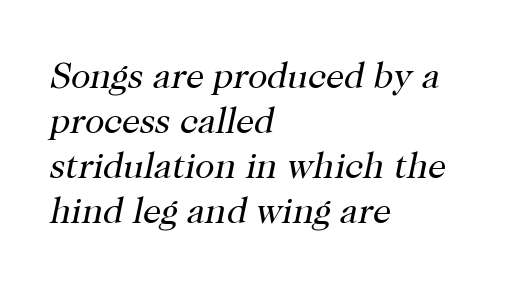
The ragged edge is on the right, which tells us the setting is flush left. Is this a fixed-width face? No — the glyphs have proportional, varying widths. Would a proofreader flag this as italicized? Yes. Quick note: interline space is typical.
